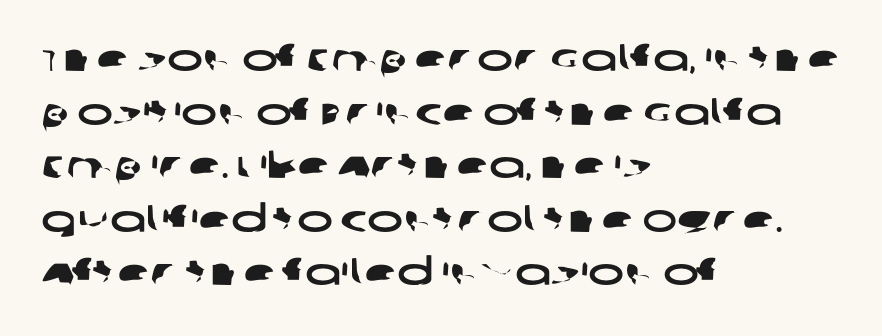
{"serif": "no", "width": "wide", "stroke_contrast": "low", "x_height": "large", "monospaced": "no", "underline": "no", "align": "left", "line_spacing": "normal", "line_spacing_ratio": 1.41, "letter_spacing": "normal", "letter_spacing_em": 0.0, "glyph_px": 38}
